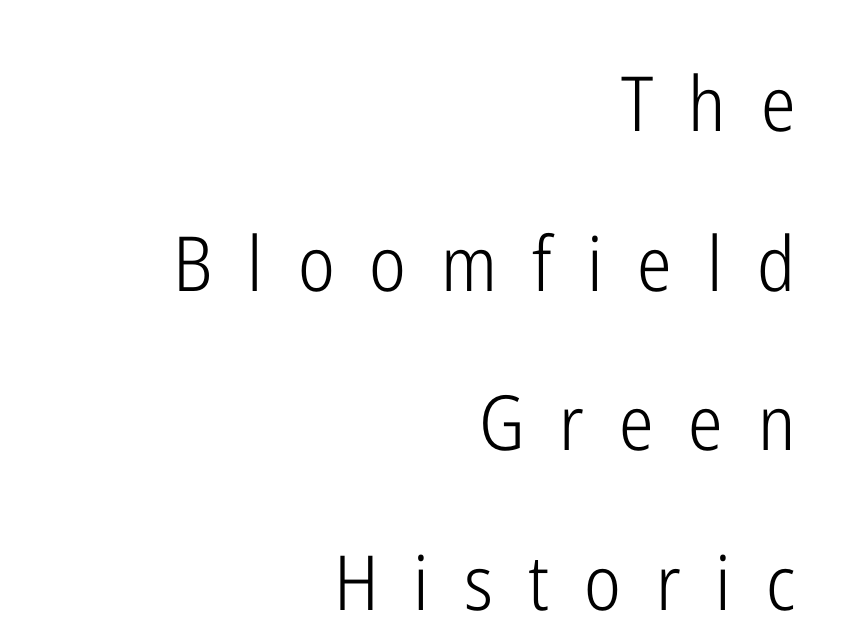
{"serif": "no", "italic": "no", "bold": "no", "weight": "light", "width": "condensed", "stroke_contrast": "low", "x_height": "medium", "monospaced": "no", "underline": "no", "align": "right", "line_spacing": "loose", "line_spacing_ratio": 2.1, "letter_spacing": "wide", "letter_spacing_em": 0.46, "glyph_px": 76}
